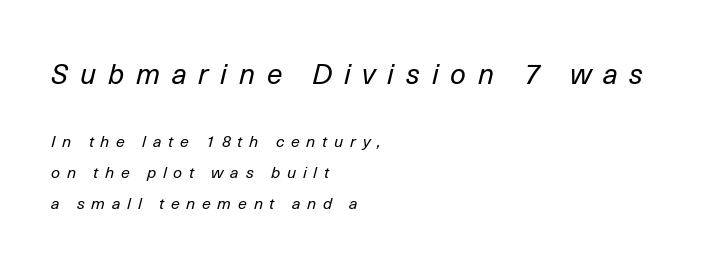
Q: Is the text bold? A: No.
Q: Is the text italic (slanted)? A: Yes, it leans right by about 14 degrees.
Q: Is the text underlined? A: No.
Q: How is the paragraph aligned? A: Left-aligned.
Q: Is the spacing between letters normal or unusually wide? A: Unusually wide.
Q: Is the spacing between lines tight, normal or loose? A: Loose.
Q: Which block of text is set in a larger size, the first (top) or the second (bottom)? A: The first (top) one.
Q: Width (condensed, normal, or wide)? A: Normal.
Q: Stroke contrast? A: Low.
Q: x-height? A: Medium.
Q: Monospaced? A: No.
